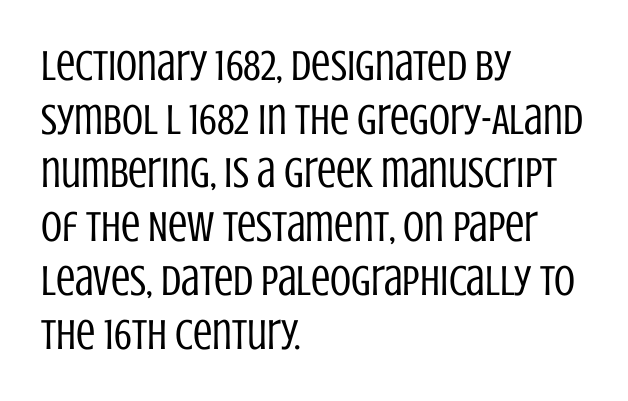
Nothing sits at the stroke ends, so this counts as sans-serif. Stroke thickness stays within the range of a standard reading face or lighter. Here the glyphs are tracked normally, forming tight word shapes. The words here are not underlined.
